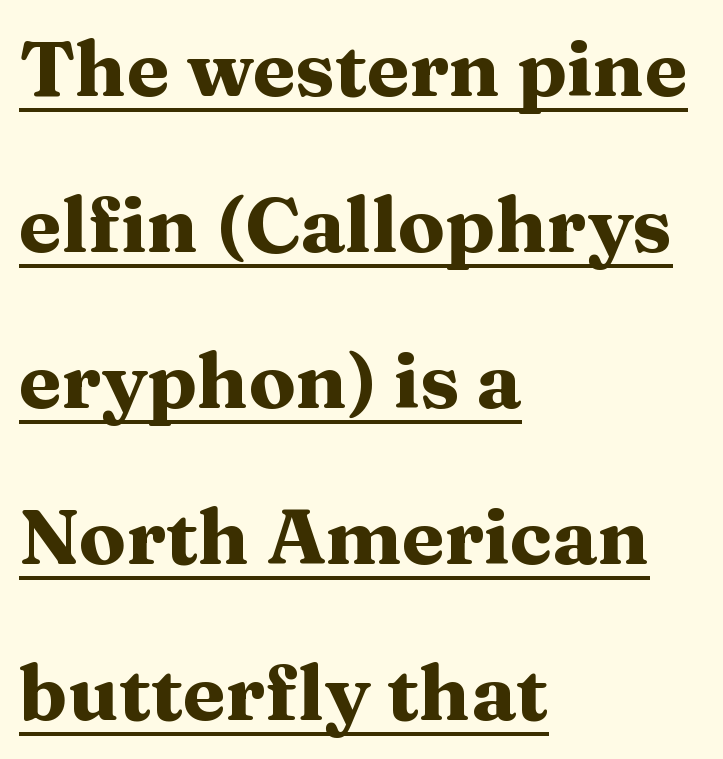
The image shows 78 px heavy, wide serif type, upright; set left-aligned, loose line spacing (2.0x), normal letter spacing, underlined; medium stroke contrast and a medium x-height.
